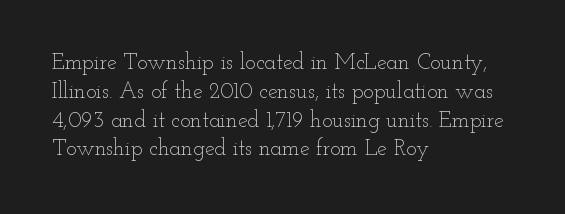
Q: Is the text bold? A: No.
Q: Is the text italic (slanted)? A: No, it is upright.
Q: Is the text underlined? A: No.
Q: How is the paragraph aligned? A: Left-aligned.
Q: Is the spacing between letters normal or unusually wide? A: Normal.
Q: Is the spacing between lines tight, normal or loose? A: Normal.
